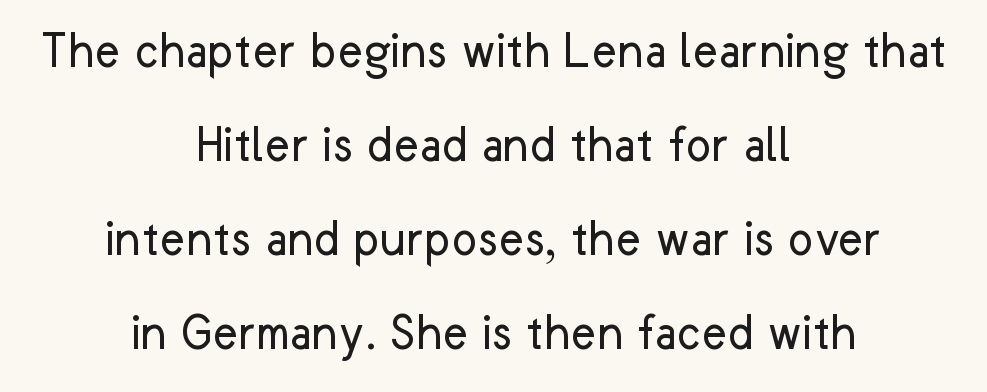
{"serif": "no", "italic": "no", "bold": "no", "weight": "regular", "width": "normal", "stroke_contrast": "low", "x_height": "medium", "monospaced": "no", "underline": "no", "align": "center", "line_spacing_ratio": 1.74, "letter_spacing": "normal", "letter_spacing_em": 0.0, "glyph_px": 54}
